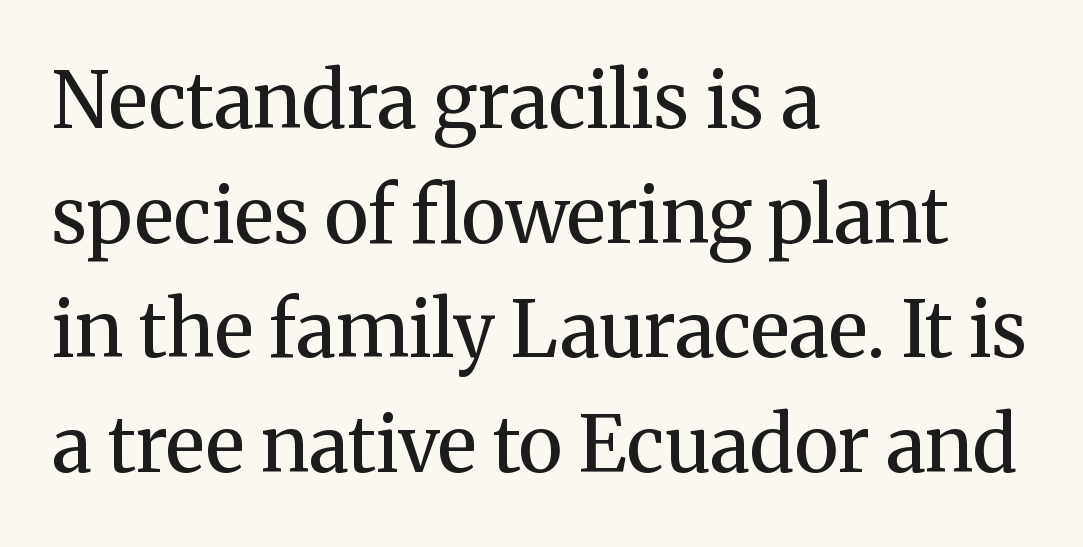
Q: Is the text bold? A: No.
Q: Is the text italic (slanted)? A: No, it is upright.
Q: Is the typeface a serif or a sans-serif typeface? A: Serif.
Q: Is the text underlined? A: No.
Q: How is the paragraph aligned? A: Left-aligned.
Q: Is the spacing between letters normal or unusually wide? A: Normal.
Q: Is the spacing between lines tight, normal or loose? A: Normal.
Q: Width (condensed, normal, or wide)? A: Normal.
Q: Stroke contrast? A: Medium.
Q: x-height? A: Medium.
Q: Monospaced? A: No.
